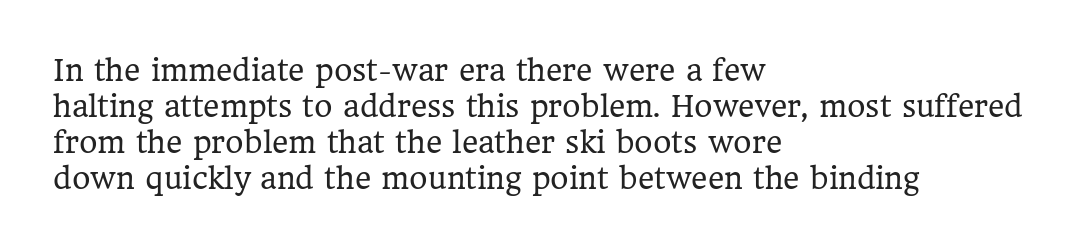
{"serif": "yes", "italic": "no", "bold": "no", "weight": "regular", "width": "normal", "stroke_contrast": "low", "x_height": "medium", "monospaced": "no", "underline": "no", "align": "left", "line_spacing": "normal", "line_spacing_ratio": 1.29, "letter_spacing": "normal", "letter_spacing_em": 0.0, "glyph_px": 28}
